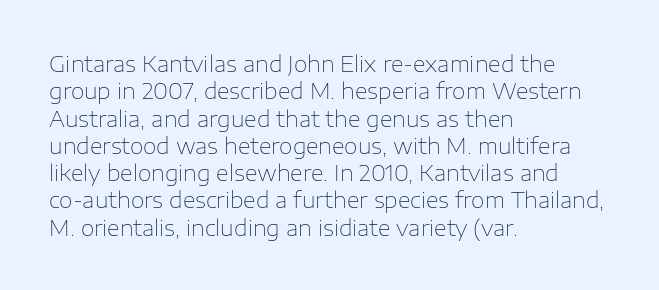
{"italic": "no", "bold": "no", "underline": "no", "align": "left", "line_spacing_ratio": 1.24, "letter_spacing": "normal", "letter_spacing_em": 0.0, "glyph_px": 22}
